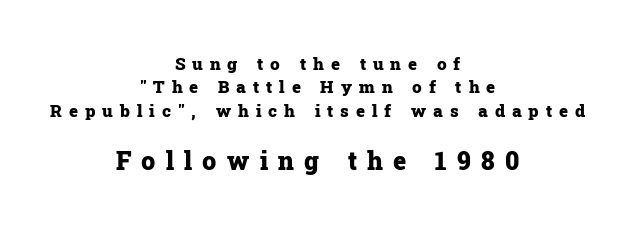
The image shows 25 px bold type, upright; set centered, normal line spacing (1.38x), unusually wide letter spacing (+0.41 em), not underlined; the second (bottom) block is 1.47x larger.
